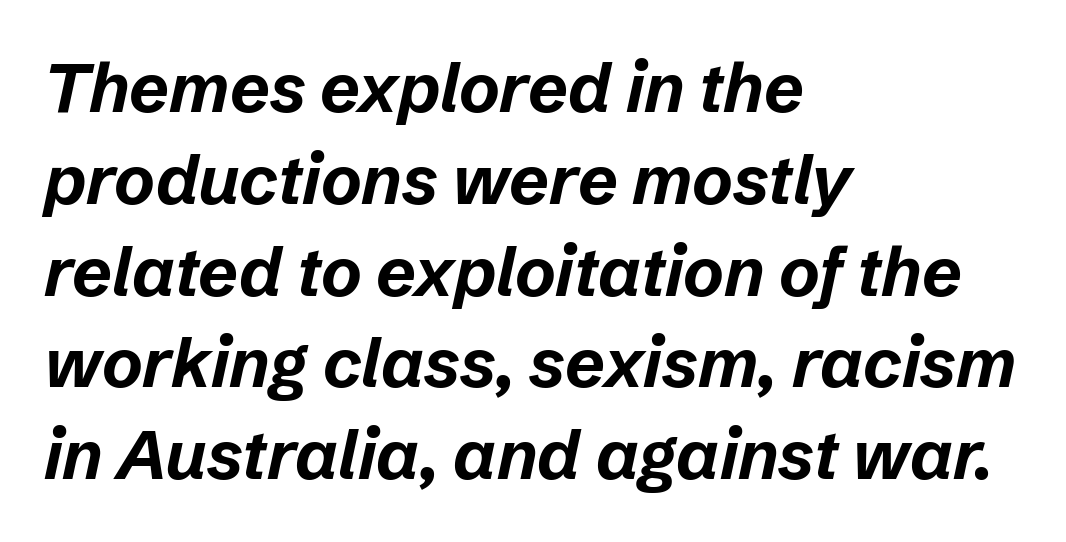
The image shows 69 px bold type, italic (leaning right); set left-aligned, normal line spacing (1.33x), normal letter spacing, not underlined; low stroke contrast and a medium x-height.
